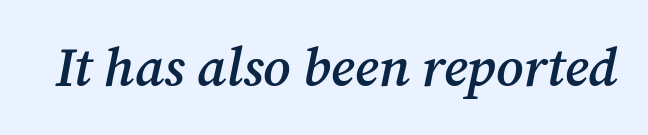
{"serif": "yes", "italic": "yes", "lean": "right", "slant_degrees": 12, "bold": "semi", "weight": "semibold", "width": "normal", "stroke_contrast": "medium", "x_height": "medium", "monospaced": "no", "underline": "no", "letter_spacing": "normal", "letter_spacing_em": 0.0, "glyph_px": 54}
